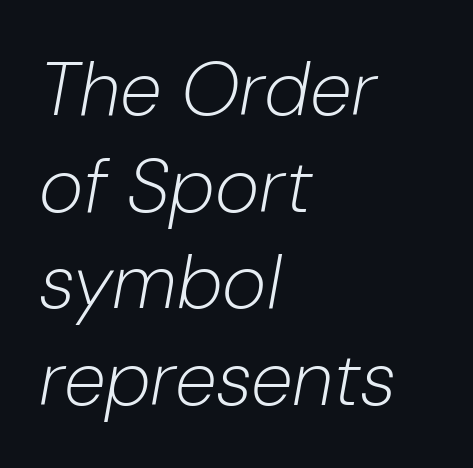
The image shows 76 px light type, italic (leaning right); set left-aligned, normal line spacing (1.27x), normal letter spacing, not underlined; low stroke contrast and a medium x-height.
